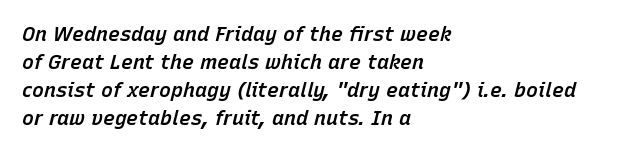
Compared with an ordinary text face, these strokes are moderately heavier — a semibold. There is no visible air inserted between adjacent glyphs. The space between consecutive lines is moderate. Words float on clear page, feet unadorned. The passage shown leans; its letterforms are oblique.
